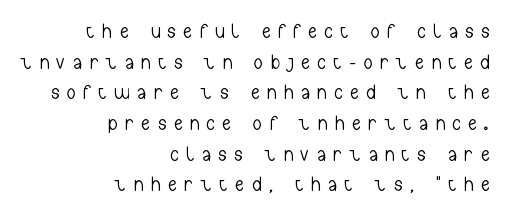
Q: Is the text bold? A: No.
Q: Is the text italic (slanted)? A: No, it is upright.
Q: Is the text underlined? A: No.
Q: How is the paragraph aligned? A: Right-aligned.
Q: Is the spacing between letters normal or unusually wide? A: Unusually wide.
Q: Is the spacing between lines tight, normal or loose? A: Normal.
